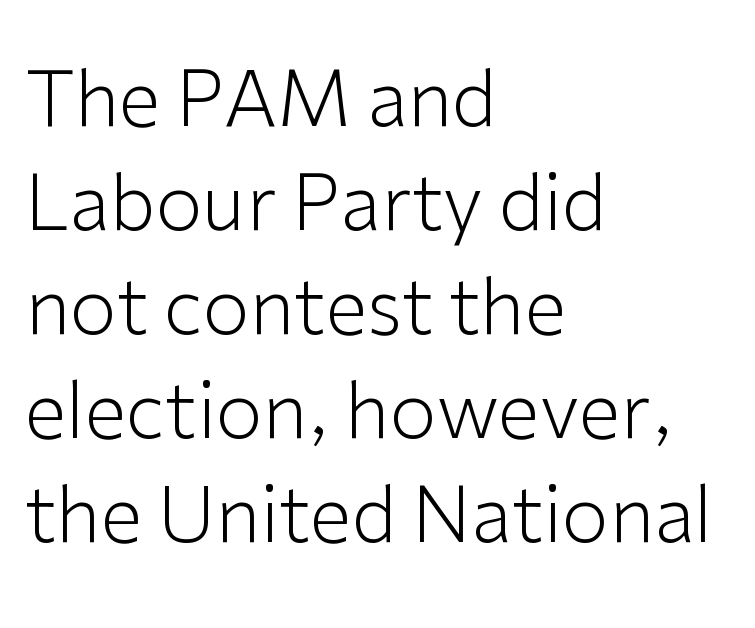
Only glyphs here, with clear space below each row. Think standard paragraph weight, or any step lighter than that. These lines are composed in type without serifs. Every row of glyphs begins at an identical x-position on the left.
